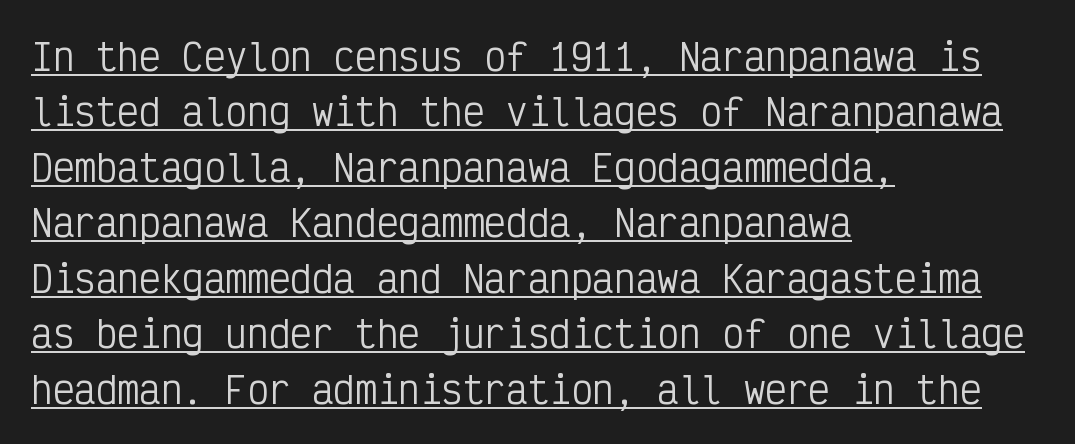
The image shows 36 px regular-weight, condensed sans-serif type, upright, monospaced; set left-aligned, normal line spacing (1.54x), normal letter spacing, underlined; low stroke contrast and a medium x-height.
